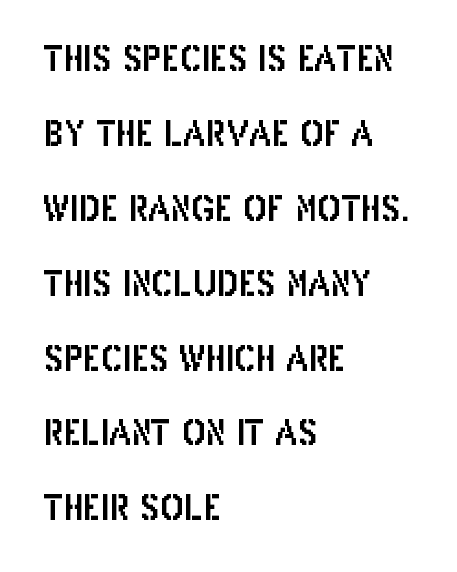
Q: Is the text italic (slanted)? A: No, it is upright.
Q: Is the typeface a serif or a sans-serif typeface? A: Sans-serif.
Q: Is the text underlined? A: No.
Q: How is the paragraph aligned? A: Left-aligned.
Q: Is the spacing between letters normal or unusually wide? A: Normal.
Q: Is the spacing between lines tight, normal or loose? A: Loose.
Q: Width (condensed, normal, or wide)? A: Condensed.
Q: Stroke contrast? A: Low.
Q: x-height? A: Large.
Q: Monospaced? A: No.
